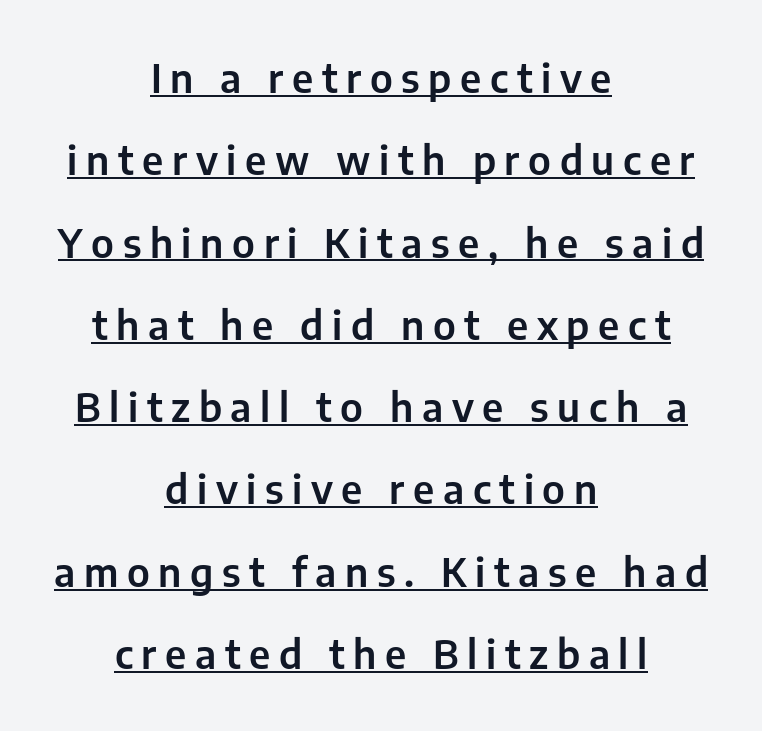
The image shows 39 px sans-serif type, upright; set centered, loose line spacing (2.11x), unusually wide letter spacing (+0.22 em), underlined; low stroke contrast and a medium x-height.
